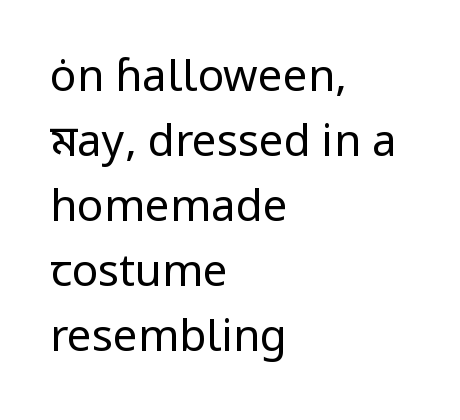
Q: Is the text bold? A: No.
Q: Is the text italic (slanted)? A: No, it is upright.
Q: Is the typeface a serif or a sans-serif typeface? A: Sans-serif.
Q: Is the text underlined? A: No.
Q: How is the paragraph aligned? A: Left-aligned.
Q: Is the spacing between letters normal or unusually wide? A: Normal.
Q: Is the spacing between lines tight, normal or loose? A: Normal.
Q: Width (condensed, normal, or wide)? A: Normal.
Q: Stroke contrast? A: Low.
Q: x-height? A: Medium.
Q: Monospaced? A: No.
